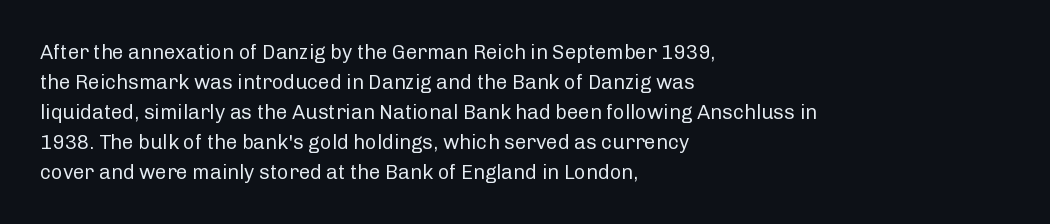
Q: Is the text bold? A: No.
Q: Is the text italic (slanted)? A: No, it is upright.
Q: Is the text underlined? A: No.
Q: How is the paragraph aligned? A: Left-aligned.
Q: Is the spacing between letters normal or unusually wide? A: Normal.
Q: Is the spacing between lines tight, normal or loose? A: Normal.
